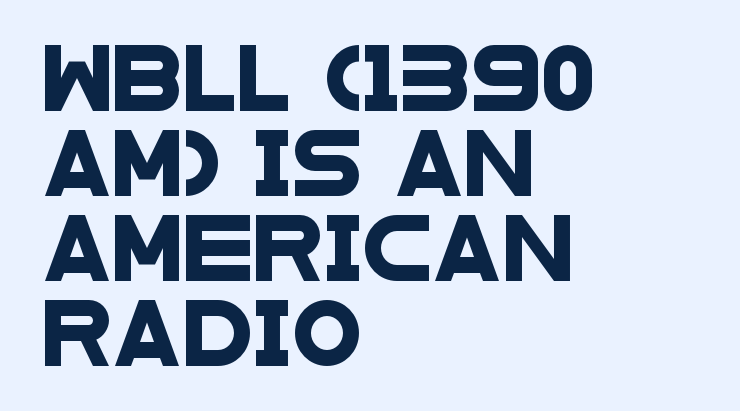
These lines sit exactly where default settings would place them. Stroke terminals: plain, sans-serif. Caption: multi-line text, flush left, ragged right. The space beneath each line is pristine and unruled. Is this a fixed-width face? No — the glyphs have proportional, varying widths. Caption: standard tracking, unaltered.
